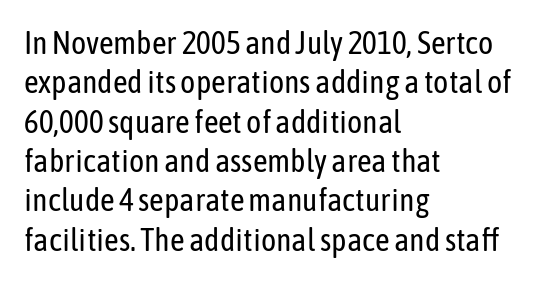
{"serif": "no", "italic": "no", "bold": "no", "weight": "regular", "width": "condensed", "stroke_contrast": "low", "x_height": "medium", "monospaced": "no", "underline": "no", "align": "left", "line_spacing_ratio": 1.23, "letter_spacing": "normal", "letter_spacing_em": 0.0, "glyph_px": 32}
